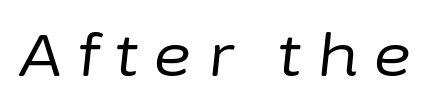
Q: Is the text bold? A: No.
Q: Is the text italic (slanted)? A: Yes, it leans right by about 6 degrees.
Q: Is the text underlined? A: No.
Q: Is the spacing between letters normal or unusually wide? A: Unusually wide.
Q: Width (condensed, normal, or wide)? A: Normal.
Q: Stroke contrast? A: Low.
Q: x-height? A: Medium.
Q: Monospaced? A: No.
